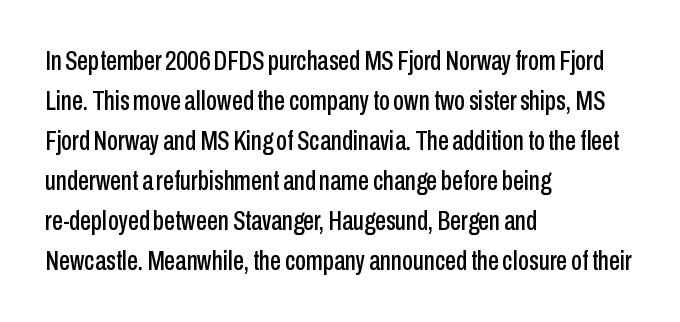
Each row of text sits above clean, open space. Interline gaps are of average width in this sample. Classification — sans serif. The face used here is rendered with its standard letterfit.
